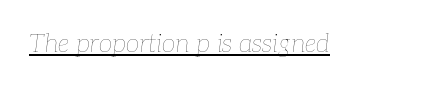
Q: Is the text bold? A: No.
Q: Is the text italic (slanted)? A: Yes, it leans right by about 7 degrees.
Q: Is the text underlined? A: Yes.
Q: Is the spacing between letters normal or unusually wide? A: Normal.
